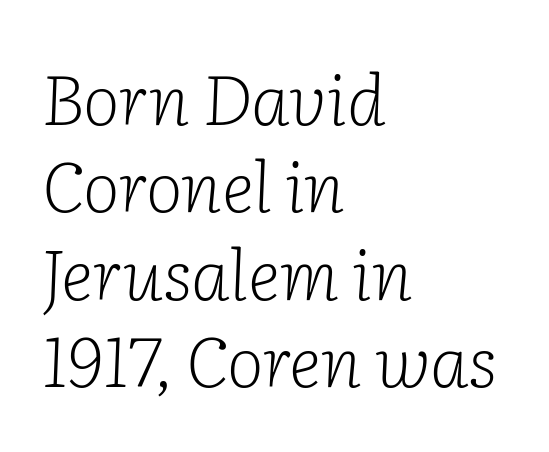
{"serif": "yes", "italic": "yes", "lean": "right", "slant_degrees": 2, "bold": "no", "weight": "light", "width": "normal", "stroke_contrast": "low", "x_height": "medium", "monospaced": "no", "underline": "no", "align": "left", "line_spacing": "normal", "line_spacing_ratio": 1.25, "letter_spacing": "normal", "letter_spacing_em": 0.0, "glyph_px": 70}
